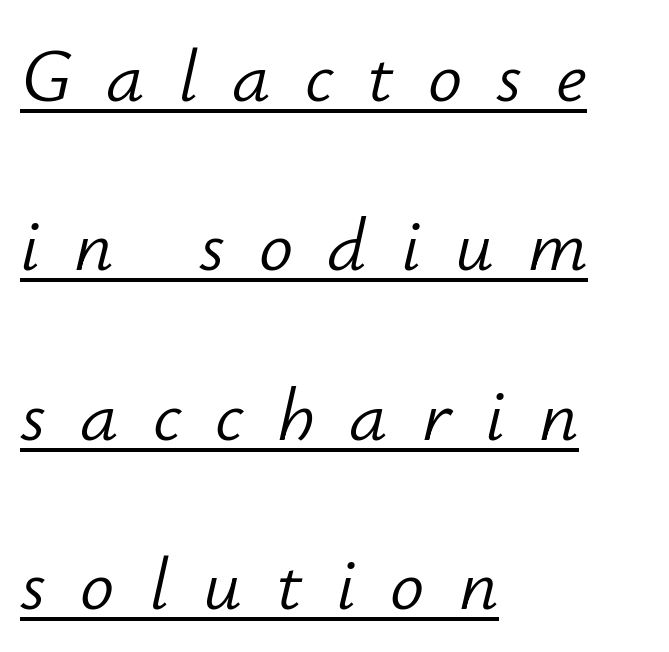
The characters are drawn with everyday or finer stroke widths. The setting favours the left margin, as ordinary paragraphs usually do. This sample uses an oblique cut, with every glyph tilted off the vertical. A great deal of white space separates one row of letters from the next.
